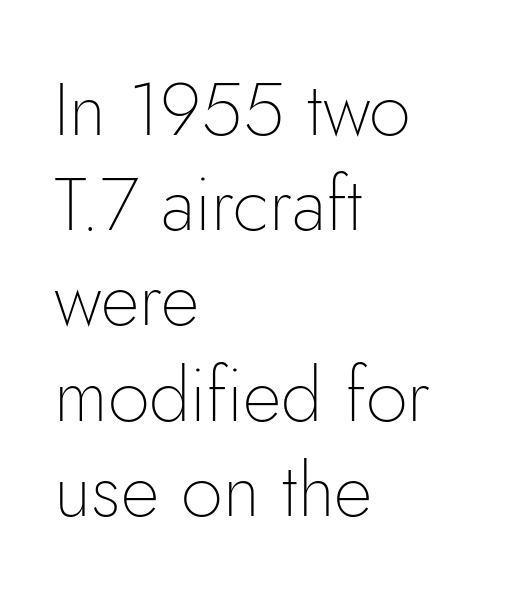
{"serif": "no", "italic": "no", "bold": "no", "weight": "thin", "width": "normal", "stroke_contrast": "low", "x_height": "small", "monospaced": "no", "underline": "no", "align": "left", "line_spacing": "normal", "line_spacing_ratio": 1.27, "letter_spacing": "normal", "letter_spacing_em": 0.0, "glyph_px": 75}
